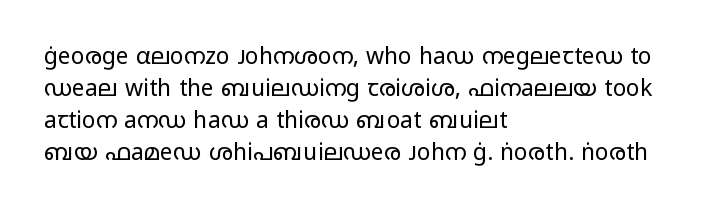
Caption: standard tracking, unaltered. Does the leading feel generous? No, just average. The lines are quadded left. Check the space under the baseline: it is left empty.
